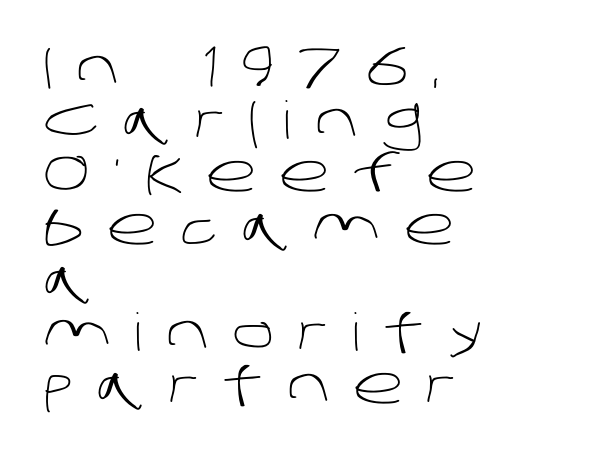
To sum up the face: it is a sans, with no serifs. Ink coverage per letter is moderate at most. Summary of vertical rhythm: compact, with narrow interline spacing. Each letter keeps its own natural width here, so spacing adapts to shape.
